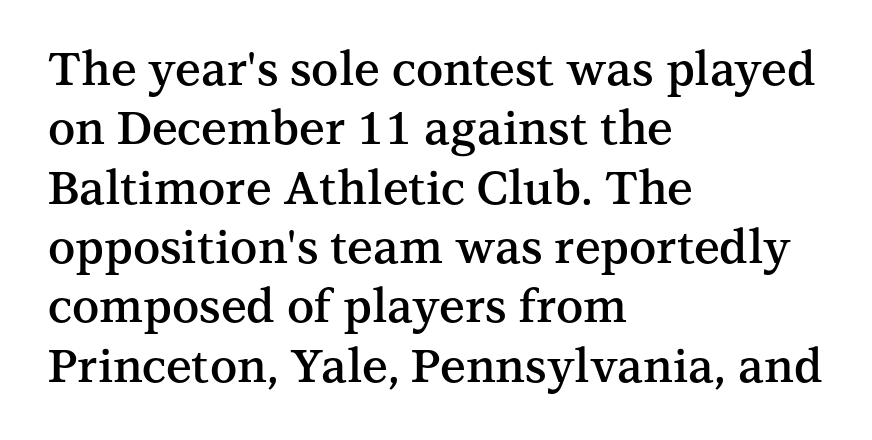
The image shows 46 px semibold serif type, upright; set left-aligned, normal line spacing (1.29x), normal letter spacing, not underlined; medium stroke contrast and a medium x-height.
